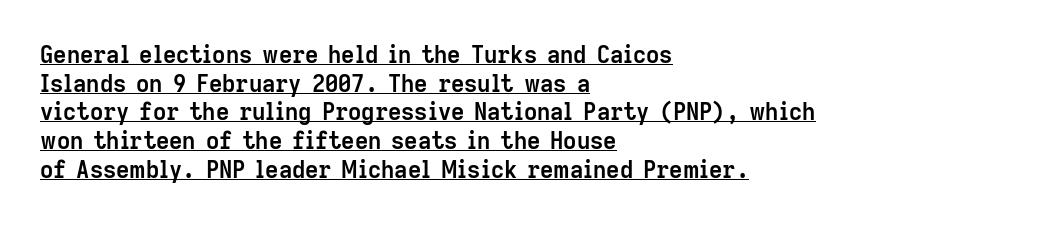
Q: Is the text bold? A: Yes.
Q: Is the text italic (slanted)? A: No, it is upright.
Q: Is the text underlined? A: Yes.
Q: How is the paragraph aligned? A: Left-aligned.
Q: Is the spacing between letters normal or unusually wide? A: Normal.
Q: Is the spacing between lines tight, normal or loose? A: Normal.
